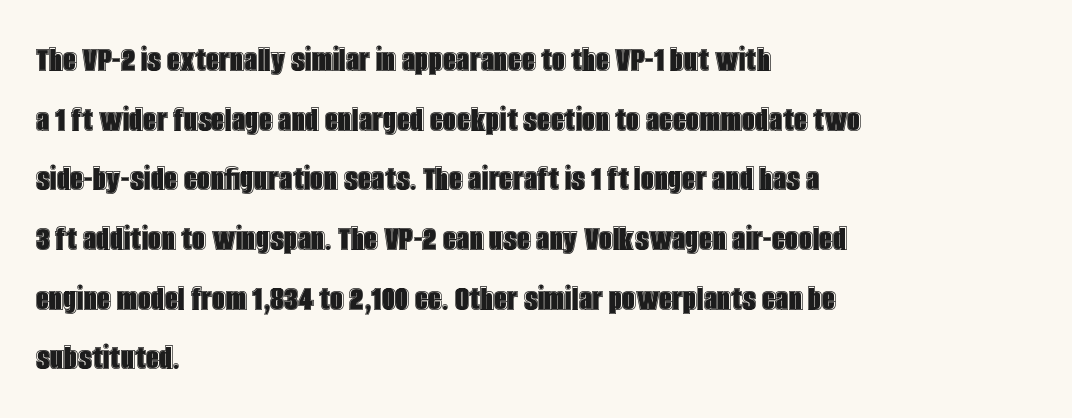
The image shows 38 px condensed type, upright; set left-aligned, normal line spacing (1.57x), normal letter spacing, not underlined; a large x-height.
